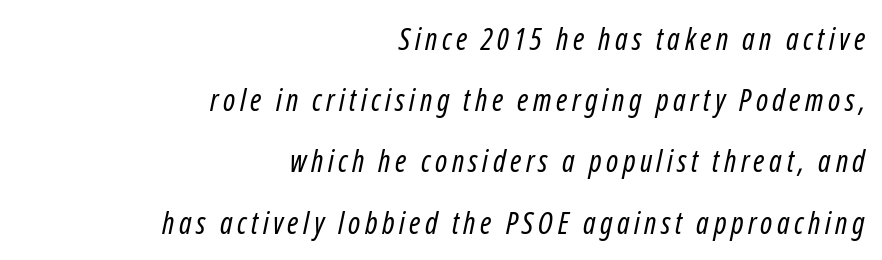
{"italic": "yes", "lean": "right", "slant_degrees": 12, "bold": "no", "weight": "regular", "width": "condensed", "stroke_contrast": "low", "x_height": "medium", "monospaced": "no", "underline": "no", "align": "right", "line_spacing": "loose", "line_spacing_ratio": 2.04, "glyph_px": 30}
